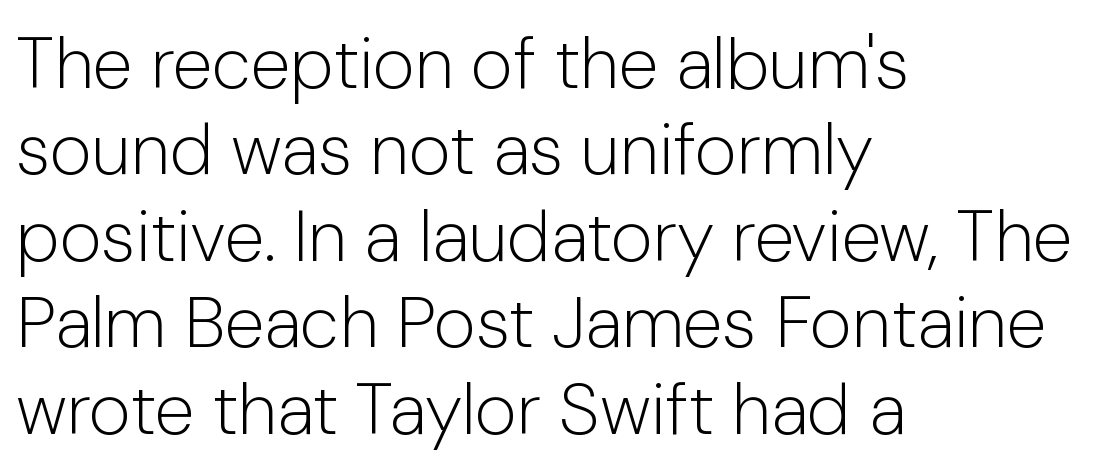
{"serif": "no", "italic": "no", "bold": "no", "weight": "light", "width": "normal", "stroke_contrast": "low", "x_height": "medium", "monospaced": "no", "underline": "no", "align": "left", "line_spacing_ratio": 1.2, "letter_spacing": "normal", "letter_spacing_em": 0.0, "glyph_px": 72}
